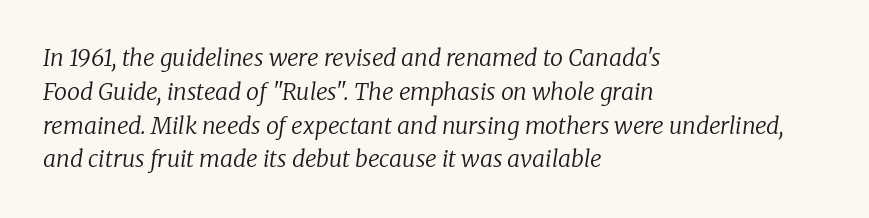
Q: Is the text bold? A: No.
Q: Is the text italic (slanted)? A: Yes, it leans right by about 8 degrees.
Q: Is the text underlined? A: No.
Q: How is the paragraph aligned? A: Left-aligned.
Q: Is the spacing between letters normal or unusually wide? A: Normal.
Q: Is the spacing between lines tight, normal or loose? A: Normal.
